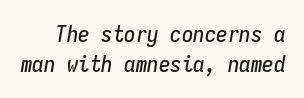
In terms of letterspacing, this is plain default setting. Normally led — the rows are evenly, conventionally spaced. When letters slant like this, we call the style italic. No word sits above an underline.
